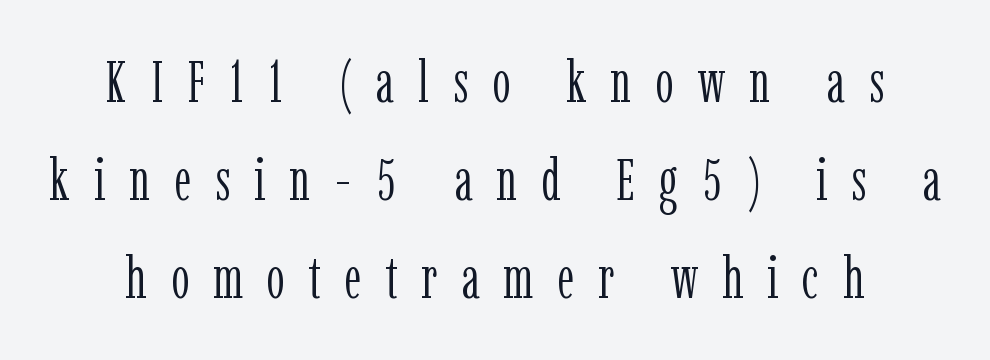
Q: Is the text bold? A: No.
Q: Is the text italic (slanted)? A: No, it is upright.
Q: Is the typeface a serif or a sans-serif typeface? A: Serif.
Q: Is the text underlined? A: No.
Q: Is the spacing between letters normal or unusually wide? A: Unusually wide.
Q: Is the spacing between lines tight, normal or loose? A: Normal.
Q: Width (condensed, normal, or wide)? A: Condensed.
Q: Stroke contrast? A: Low.
Q: x-height? A: Medium.
Q: Monospaced? A: No.
